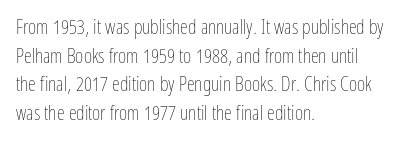
Honestly, the letter spacing is just normal — you wouldn't notice it. Every row of glyphs begins at an identical x-position on the left. The lettering holds an erect, upright posture throughout. A typesetter would call this leading conventional body-copy spacing.
